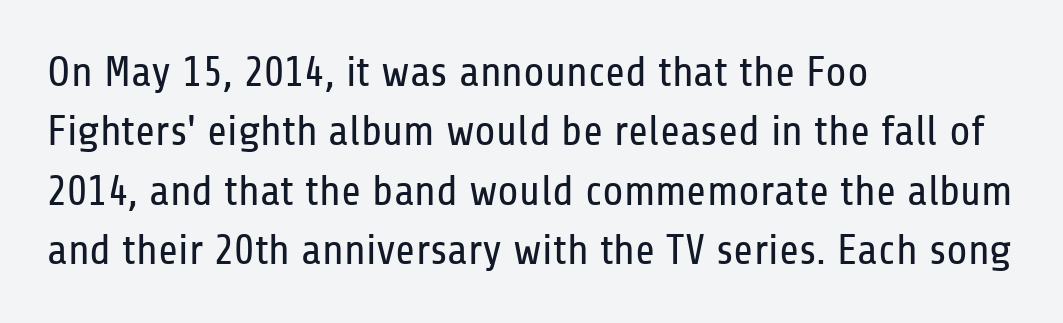
Q: Is the text bold? A: No.
Q: Is the text italic (slanted)? A: No, it is upright.
Q: Is the typeface a serif or a sans-serif typeface? A: Sans-serif.
Q: Is the text underlined? A: No.
Q: How is the paragraph aligned? A: Left-aligned.
Q: Is the spacing between letters normal or unusually wide? A: Normal.
Q: Is the spacing between lines tight, normal or loose? A: Normal.
Q: Width (condensed, normal, or wide)? A: Condensed.
Q: Stroke contrast? A: Low.
Q: x-height? A: Medium.
Q: Monospaced? A: No.
